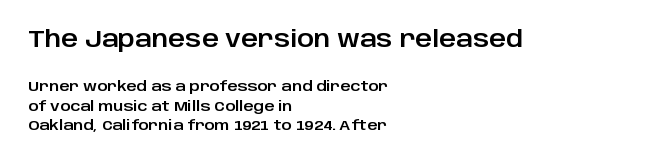
The image shows 23 px text type, upright; set left-aligned, normal line spacing (1.41x), normal letter spacing, not underlined; the first (top) block is 1.64x larger.
